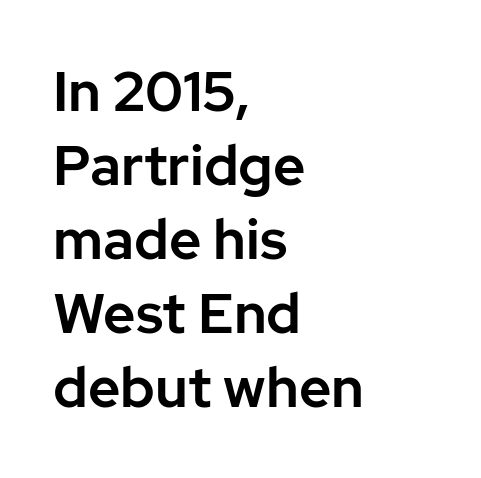
{"serif": "no", "italic": "no", "width": "normal", "stroke_contrast": "low", "x_height": "medium", "monospaced": "no", "underline": "no", "align": "left", "line_spacing": "normal", "line_spacing_ratio": 1.32, "letter_spacing": "normal", "letter_spacing_em": 0.0, "glyph_px": 56}
